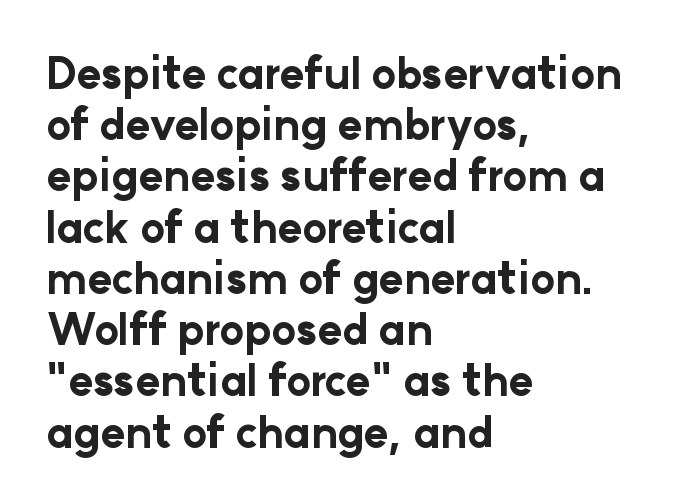
The passage is arranged the way most books set body copy — flush left. Nobody drew a line under any word here. Summary of weight: heavy, a full bold. Typographically, this falls in the sans-serif category. Italic? Not at all — the glyphs are vertical.
